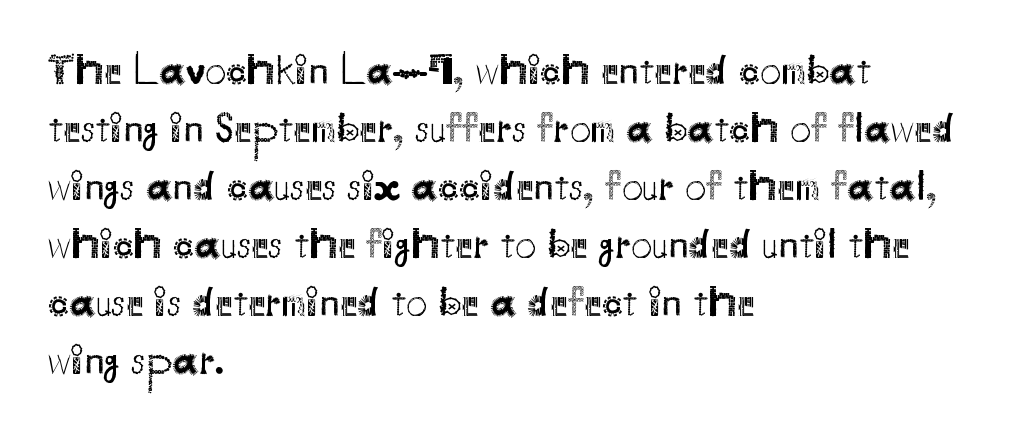
Notice how the stems are strictly vertical — no italics here. This rendering employs a face without finishing strokes, i.e., a sans-serif. A typesetter would call this proportional, since set widths differ per character. Compared with a centered layout, this one pins lines to the left instead. Quick note: underline off.
